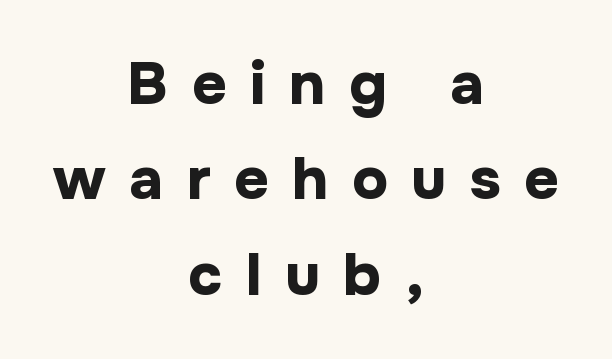
The image shows 60 px bold sans-serif type, upright; set centered, normal line spacing (1.59x), unusually wide letter spacing (+0.39 em), not underlined; low stroke contrast and a medium x-height.
